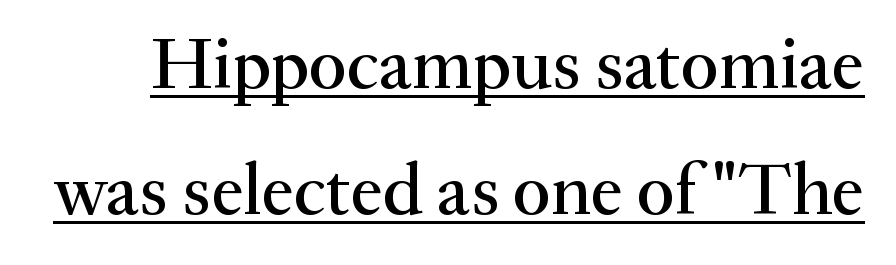
A typesetter would call this proportional, since set widths differ per character. Does the type have serifs? Yes, each stem ends in a small foot. What stands out about the letter spacing? Nothing — it is the standard amount. A baseline rule has been typeset under these characters. It's the straight-up-and-down kind of type.
